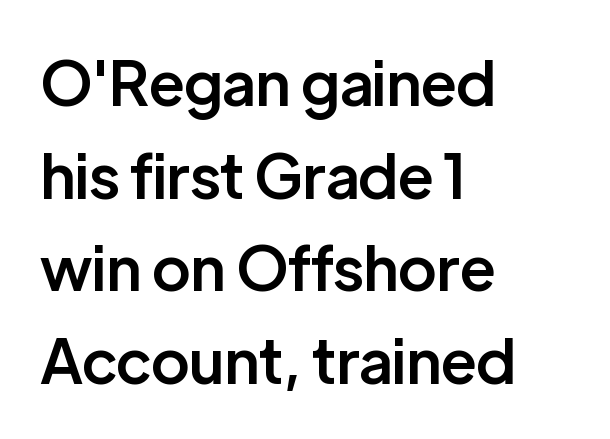
Normally led — the rows are evenly, conventionally spaced. Underline: absent. This is moderately heavy type, rendered in semibold. This rendering uses left alignment, leaving the right contour irregular. Between one letter and the next there's only the usual sliver of space.
